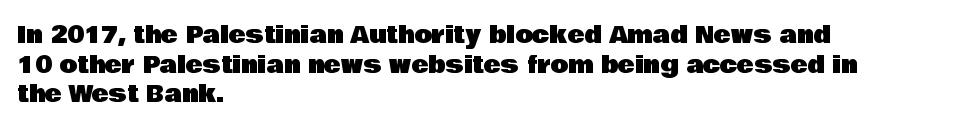
Descenders are the only things crossing below the line. A classic flush-left, rag-right setting is used for this passage. Upright lettering throughout. Quick note: interline space is typical. Letter spacing: default.
